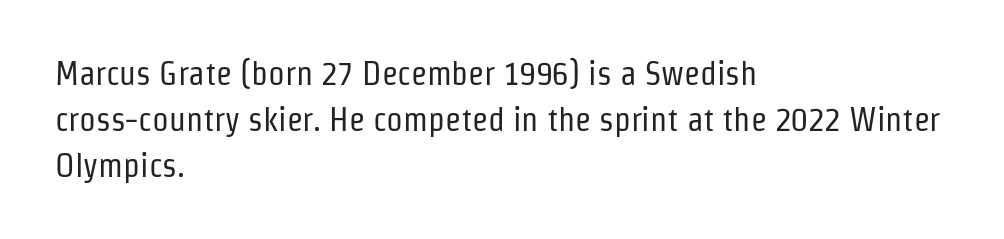
Observe the absence of serifs on each vertical stroke in this sample. Note the varied advance widths — an 'i' is clearly narrower than an 'm'. In terms of leading, this rendering sits right in the middle. Glance below the letters and you will spot only blank space. Words appear dense and cohesive because spacing is normal.
